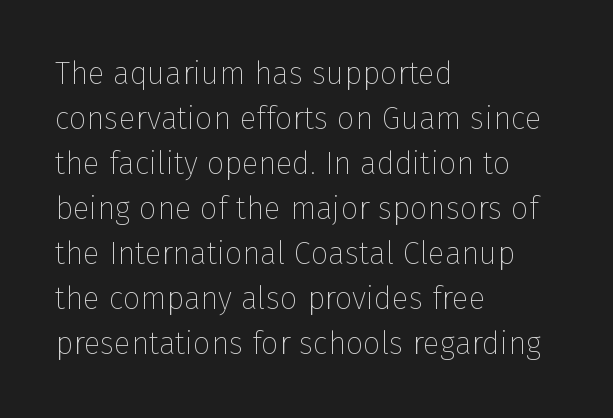
Q: Is the text bold? A: No.
Q: Is the text italic (slanted)? A: No, it is upright.
Q: Is the typeface a serif or a sans-serif typeface? A: Sans-serif.
Q: Is the text underlined? A: No.
Q: How is the paragraph aligned? A: Left-aligned.
Q: Is the spacing between letters normal or unusually wide? A: Normal.
Q: Is the spacing between lines tight, normal or loose? A: Normal.
Q: Width (condensed, normal, or wide)? A: Normal.
Q: Stroke contrast? A: Low.
Q: x-height? A: Medium.
Q: Monospaced? A: No.
